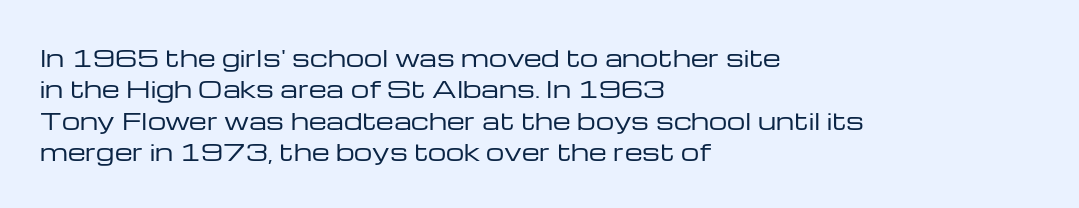
The image shows 23 px text type, upright; set left-aligned, normal line spacing (1.36x), normal letter spacing, not underlined.
